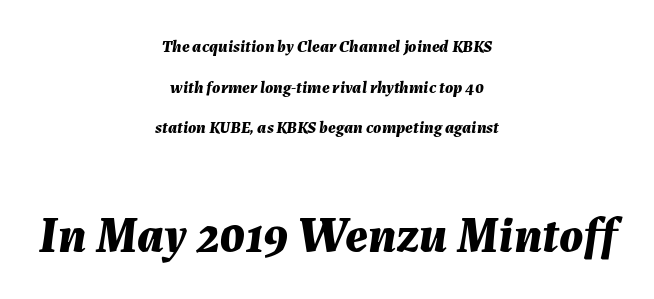
The image shows 50 px bold type, italic (leaning right); set centered, loose line spacing (2.39x), normal letter spacing, not underlined; the second (bottom) block is 2.94x larger; medium stroke contrast and a medium x-height.
